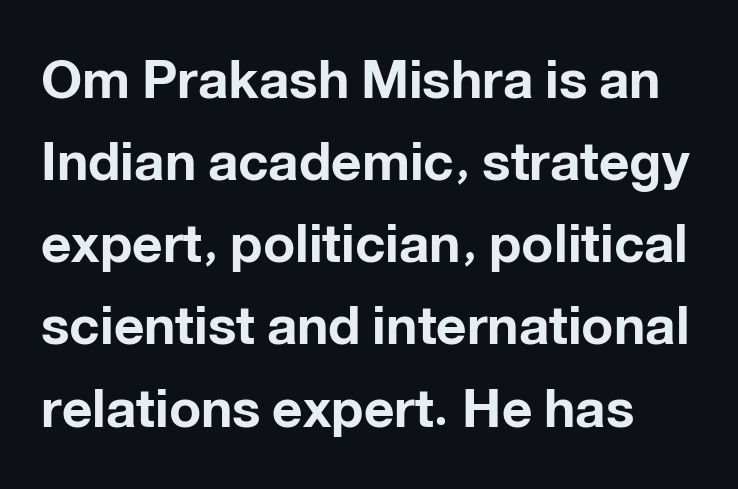
Q: Is the text bold? A: Yes.
Q: Is the text italic (slanted)? A: No, it is upright.
Q: Is the typeface a serif or a sans-serif typeface? A: Sans-serif.
Q: Is the text underlined? A: No.
Q: Is the spacing between letters normal or unusually wide? A: Normal.
Q: Is the spacing between lines tight, normal or loose? A: Normal.
Q: Width (condensed, normal, or wide)? A: Normal.
Q: Stroke contrast? A: Low.
Q: x-height? A: Medium.
Q: Monospaced? A: No.
